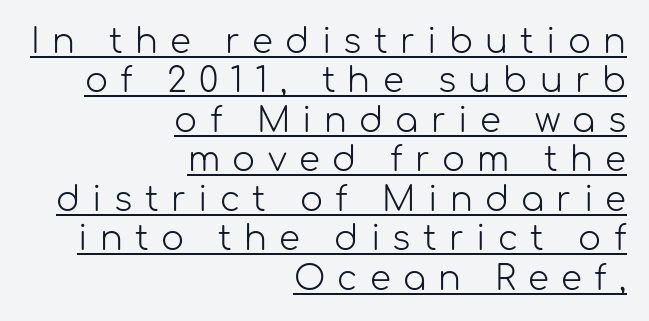
{"serif": "no", "italic": "no", "bold": "no", "weight": "light", "width": "normal", "stroke_contrast": "low", "x_height": "medium", "monospaced": "no", "underline": "yes", "align": "right", "line_spacing_ratio": 1.16, "letter_spacing": "wide", "letter_spacing_em": 0.36, "glyph_px": 34}
